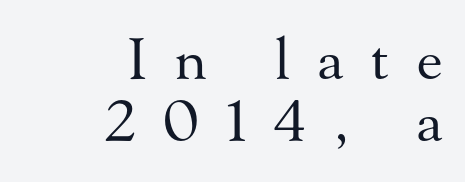
{"serif": "yes", "italic": "no", "bold": "no", "weight": "regular", "width": "normal", "stroke_contrast": "medium", "x_height": "small", "monospaced": "no", "underline": "no", "align": "right", "line_spacing": "tight", "line_spacing_ratio": 1.11, "letter_spacing": "wide", "letter_spacing_em": 0.49, "glyph_px": 56}
